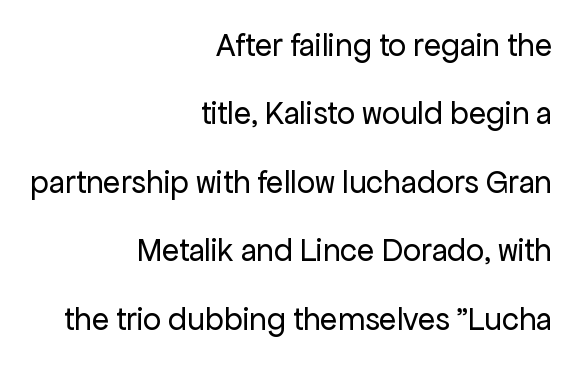
{"serif": "no", "italic": "no", "bold": "no", "weight": "regular", "width": "normal", "stroke_contrast": "low", "x_height": "medium", "monospaced": "no", "underline": "no", "align": "right", "line_spacing": "loose", "line_spacing_ratio": 2.14, "letter_spacing": "normal", "letter_spacing_em": 0.0, "glyph_px": 32}
